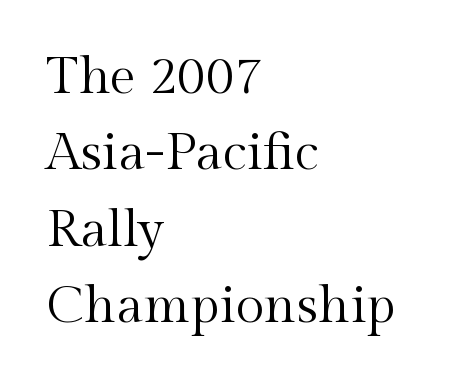
The letterforms sit shoulder to shoulder at normal distance. Unlike italic type, these characters show no tilt at all. How would I describe the line gaps? Plain and ordinary. The ragged edge is on the right, which tells us the setting is flush left.
